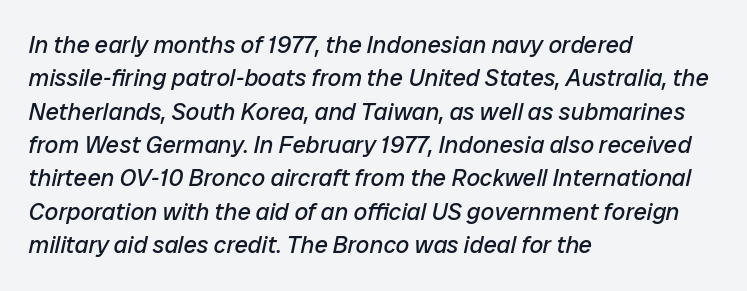
The image shows 24 px text type, italic (leaning right); set left-aligned, normal line spacing (1.39x), normal letter spacing, not underlined.
